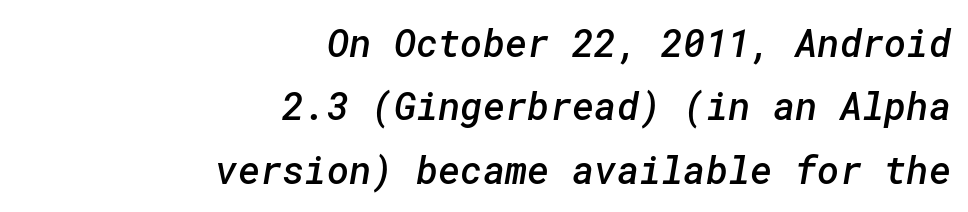
Q: Is the text bold? A: Semi-bold.
Q: Is the typeface a serif or a sans-serif typeface? A: Sans-serif.
Q: Is the text underlined? A: No.
Q: How is the paragraph aligned? A: Right-aligned.
Q: Is the spacing between letters normal or unusually wide? A: Normal.
Q: Is the spacing between lines tight, normal or loose? A: Normal.
Q: Width (condensed, normal, or wide)? A: Normal.
Q: Stroke contrast? A: Low.
Q: x-height? A: Medium.
